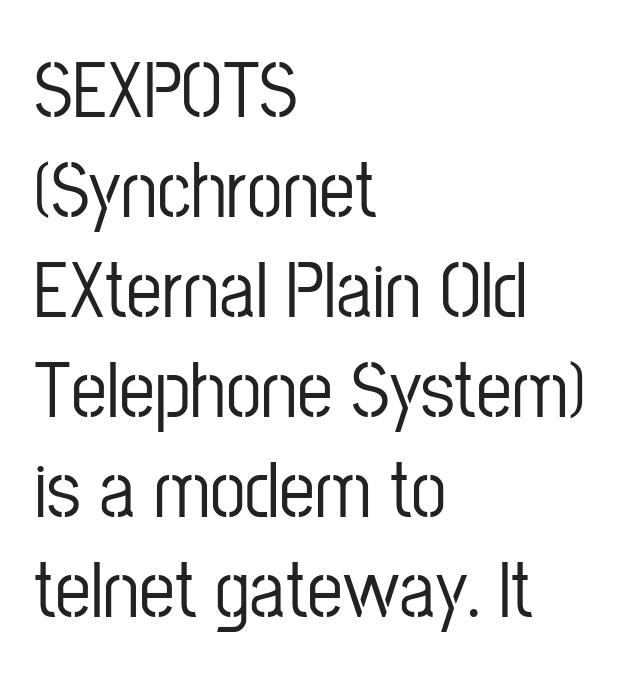
The image shows 80 px condensed sans-serif type, upright; set left-aligned, normal line spacing (1.25x), normal letter spacing, not underlined; low stroke contrast and a medium x-height.
